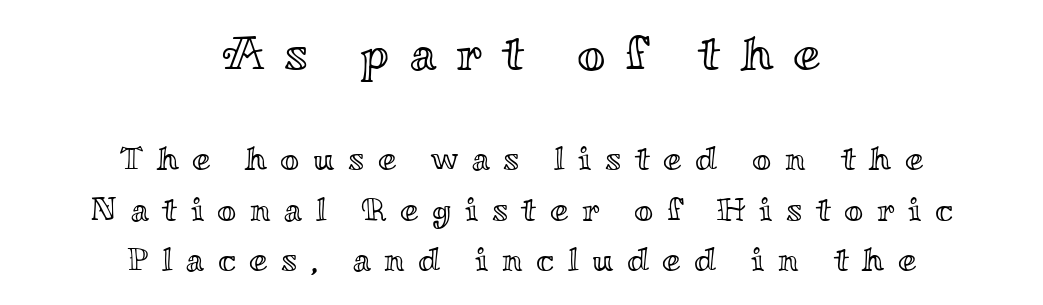
Q: Is the text italic (slanted)? A: No, it is upright.
Q: Is the text underlined? A: No.
Q: How is the paragraph aligned? A: Centered.
Q: Is the spacing between letters normal or unusually wide? A: Unusually wide.
Q: Is the spacing between lines tight, normal or loose? A: Normal.
Q: Which block of text is set in a larger size, the first (top) or the second (bottom)? A: The first (top) one.
Q: Width (condensed, normal, or wide)? A: Wide.
Q: x-height? A: Small.
Q: Monospaced? A: No.
